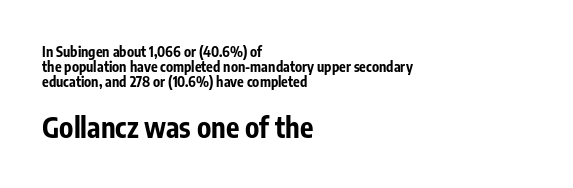
Q: Is the text bold? A: Yes.
Q: Is the text italic (slanted)? A: No, it is upright.
Q: Is the typeface a serif or a sans-serif typeface? A: Sans-serif.
Q: Is the text underlined? A: No.
Q: How is the paragraph aligned? A: Left-aligned.
Q: Is the spacing between letters normal or unusually wide? A: Normal.
Q: Is the spacing between lines tight, normal or loose? A: Tight.
Q: Which block of text is set in a larger size, the first (top) or the second (bottom)? A: The second (bottom) one.
Q: Width (condensed, normal, or wide)? A: Condensed.
Q: Stroke contrast? A: Low.
Q: x-height? A: Medium.
Q: Monospaced? A: No.
